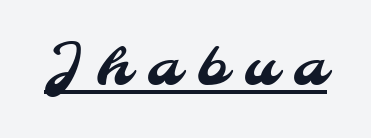
{"serif": "no", "width": "normal", "stroke_contrast": "medium", "x_height": "small", "monospaced": "no", "underline": "yes", "letter_spacing": "wide", "letter_spacing_em": 0.3, "glyph_px": 57}
